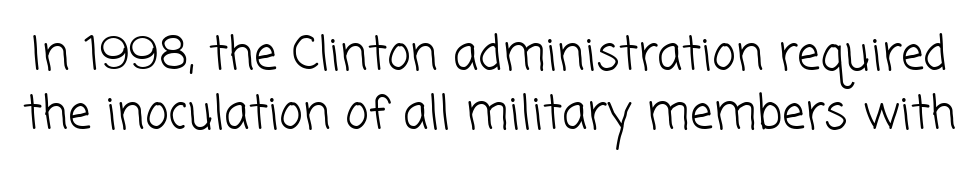
The image shows 46 px light sans-serif type; set normal line spacing (1.29x), normal letter spacing, not underlined; low stroke contrast and a medium x-height.
